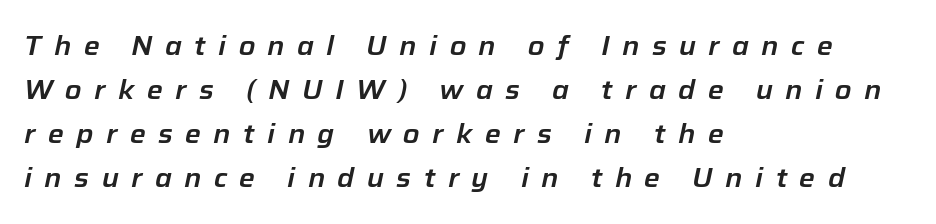
Q: Is the text italic (slanted)? A: Yes, it leans right by about 12 degrees.
Q: Is the text underlined? A: No.
Q: How is the paragraph aligned? A: Left-aligned.
Q: Is the spacing between letters normal or unusually wide? A: Unusually wide.
Q: Is the spacing between lines tight, normal or loose? A: Normal.
